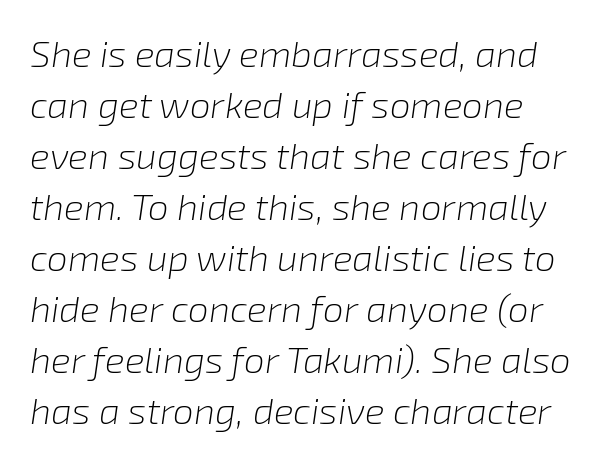
The rendering uses natural spacing where letterforms have individual widths. Compared with ordinary roman type, these characters are visibly tilted. These glyphs show unthickened strokes, regular width or finer. In terms of letterspacing, this is plain default setting.
